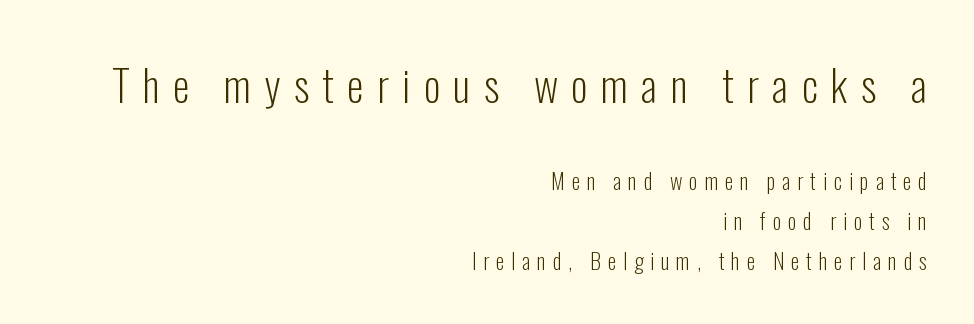
Ink coverage per letter is moderate at most. The rendering shows plain stroke endings on the letterforms — a sans-serif design. The area under the type is left untouched. What stands out about the letter spacing? Its width — letters are far apart. If you drew a line through each stem, it would be perfectly vertical.
